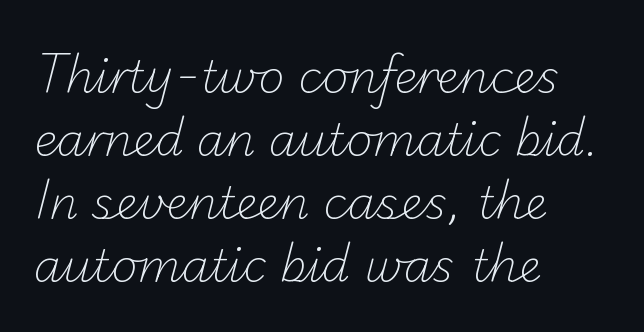
Q: Is the text bold? A: No.
Q: Is the typeface a serif or a sans-serif typeface? A: Sans-serif.
Q: Is the text underlined? A: No.
Q: How is the paragraph aligned? A: Left-aligned.
Q: Is the spacing between letters normal or unusually wide? A: Normal.
Q: Is the spacing between lines tight, normal or loose? A: Normal.
Q: Width (condensed, normal, or wide)? A: Normal.
Q: Stroke contrast? A: Low.
Q: x-height? A: Small.
Q: Monospaced? A: No.
